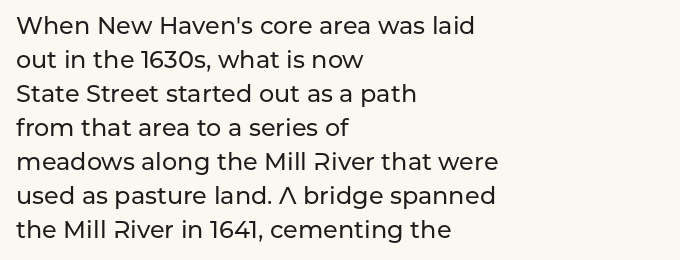
Q: Is the text italic (slanted)? A: No, it is upright.
Q: Is the text underlined? A: No.
Q: How is the paragraph aligned? A: Left-aligned.
Q: Is the spacing between letters normal or unusually wide? A: Normal.
Q: Is the spacing between lines tight, normal or loose? A: Normal.
